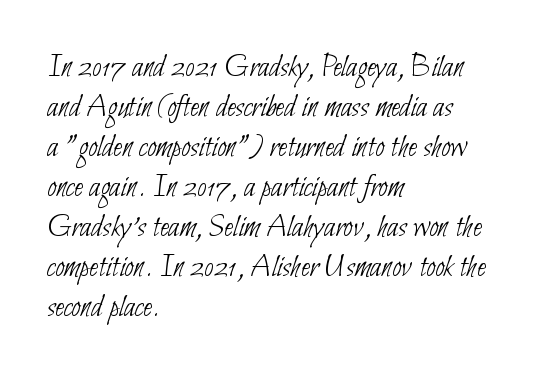
The image shows 33 px thin, condensed sans-serif type; set left-aligned, line spacing 1.21x, normal letter spacing, not underlined; low stroke contrast and a small x-height.
